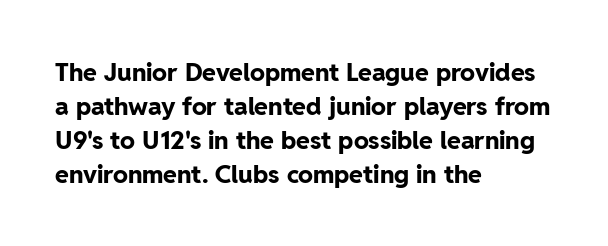
Q: Is the text bold? A: Yes.
Q: Is the text italic (slanted)? A: No, it is upright.
Q: Is the text underlined? A: No.
Q: How is the paragraph aligned? A: Left-aligned.
Q: Is the spacing between letters normal or unusually wide? A: Normal.
Q: Is the spacing between lines tight, normal or loose? A: Normal.
